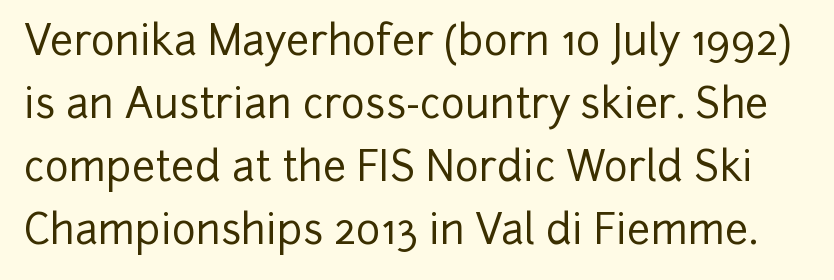
Q: Is the text italic (slanted)? A: No, it is upright.
Q: Is the typeface a serif or a sans-serif typeface? A: Sans-serif.
Q: Is the text underlined? A: No.
Q: Is the spacing between letters normal or unusually wide? A: Normal.
Q: Is the spacing between lines tight, normal or loose? A: Normal.
Q: Width (condensed, normal, or wide)? A: Normal.
Q: Stroke contrast? A: Low.
Q: x-height? A: Medium.
Q: Monospaced? A: No.
